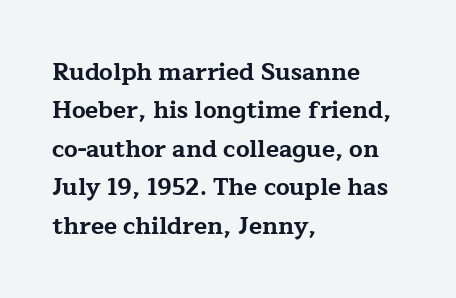
The image shows 24 px bold type, upright; set left-aligned, normal line spacing (1.6x), normal letter spacing, not underlined.
